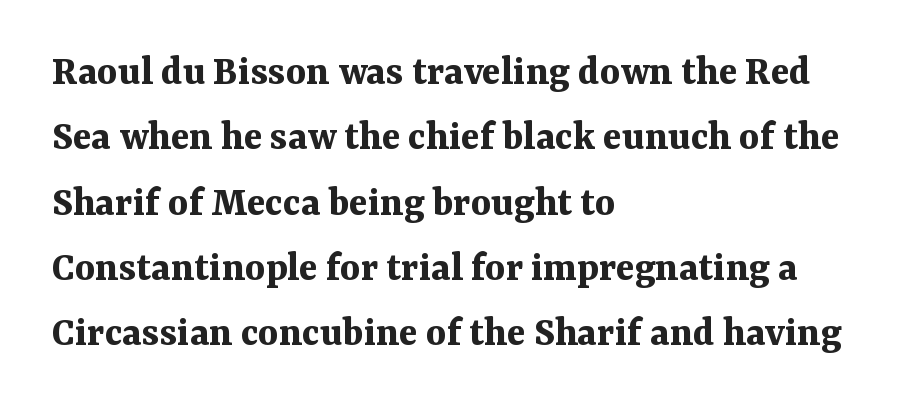
Letterform terminals end in serifs throughout the passage. A classic flush-left, rag-right setting is used for this passage. Character widths vary here, with narrow letters taking less room than wide ones. Ordinary non-slanted type is in use. Underlining? Definitely not there. The letters sit at their default tracking, neither squeezed nor spread.
